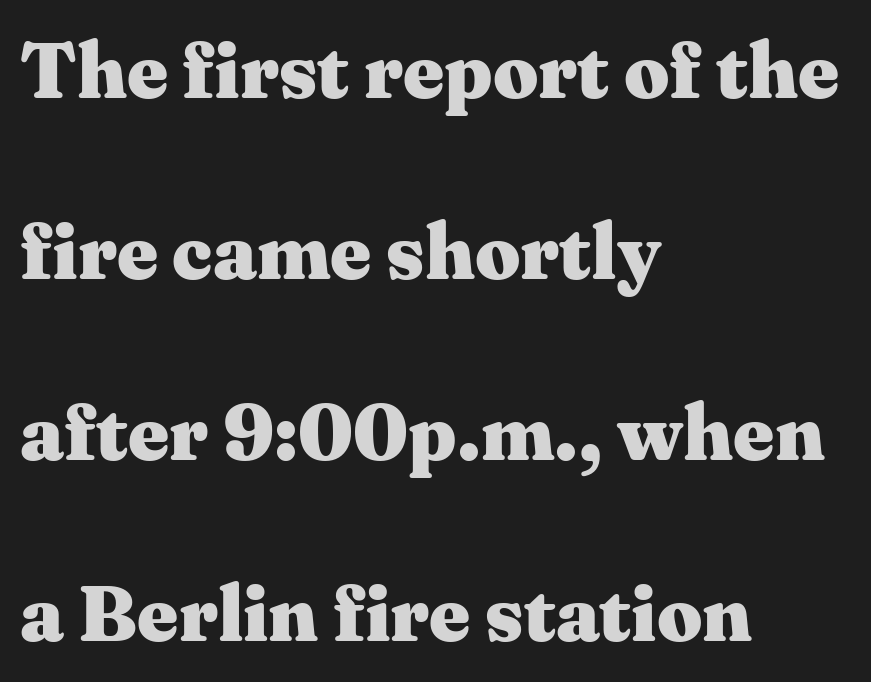
The image shows 79 px heavy, wide serif type, upright; set left-aligned, loose line spacing (2.29x), normal letter spacing, not underlined; medium stroke contrast and a medium x-height.
